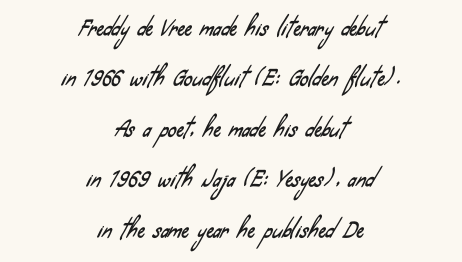
Q: Is the text underlined? A: No.
Q: How is the paragraph aligned? A: Centered.
Q: Is the spacing between letters normal or unusually wide? A: Normal.
Q: Is the spacing between lines tight, normal or loose? A: Loose.
